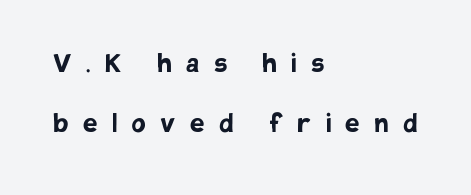
Has an underline been added? It has not. The text block is weighted toward the left margin, trailing off unevenly rightward. Summary of weight: heavy, a full bold. The rendering uses natural spacing where letterforms have individual widths. These lines were composed using upright roman letters.
